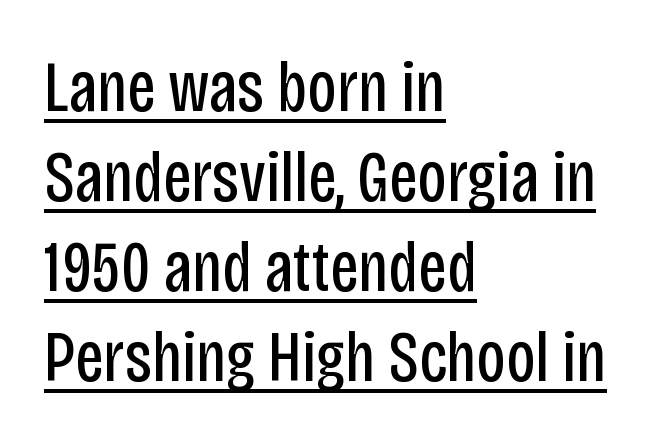
Q: Is the text bold? A: No.
Q: Is the text italic (slanted)? A: No, it is upright.
Q: Is the typeface a serif or a sans-serif typeface? A: Sans-serif.
Q: Is the text underlined? A: Yes.
Q: How is the paragraph aligned? A: Left-aligned.
Q: Is the spacing between letters normal or unusually wide? A: Normal.
Q: Is the spacing between lines tight, normal or loose? A: Normal.
Q: Width (condensed, normal, or wide)? A: Condensed.
Q: Stroke contrast? A: Low.
Q: x-height? A: Large.
Q: Monospaced? A: No.
